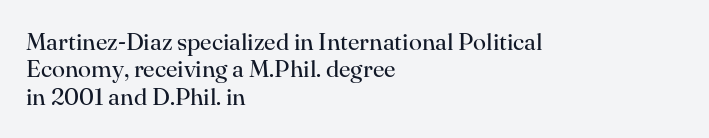
The image shows 24 px text type, upright; set left-aligned, tight line spacing (1.14x), normal letter spacing, not underlined.
